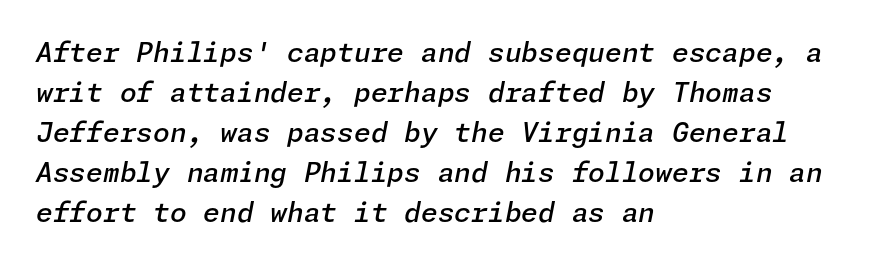
Slightly chunky letters — semibold, I'd say, not full bold. Type without underlining. Looking at the ascenders, they clearly lean. The rendering keeps characters at their native spacing. The rendering uses a moderate line-height, typical for paragraphs.
